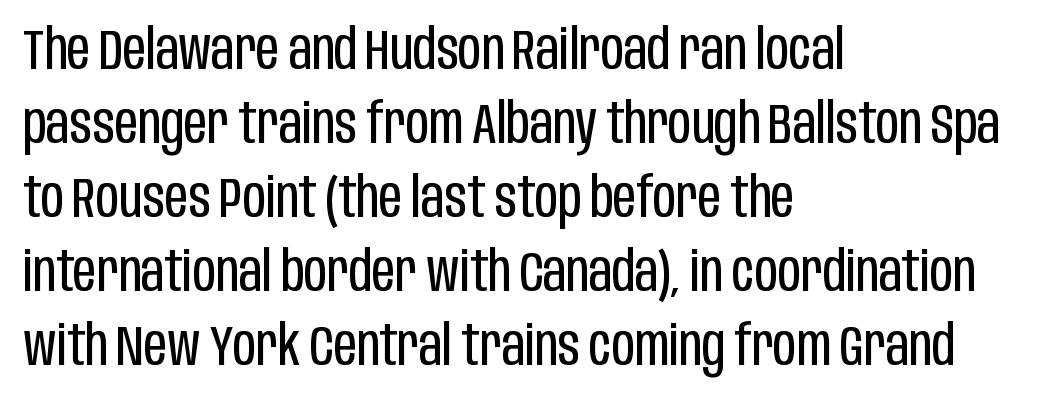
Q: Is the text bold? A: No.
Q: Is the text italic (slanted)? A: No, it is upright.
Q: Is the typeface a serif or a sans-serif typeface? A: Sans-serif.
Q: Is the text underlined? A: No.
Q: How is the paragraph aligned? A: Left-aligned.
Q: Is the spacing between letters normal or unusually wide? A: Normal.
Q: Is the spacing between lines tight, normal or loose? A: Normal.
Q: Width (condensed, normal, or wide)? A: Condensed.
Q: Stroke contrast? A: Low.
Q: x-height? A: Large.
Q: Monospaced? A: No.
